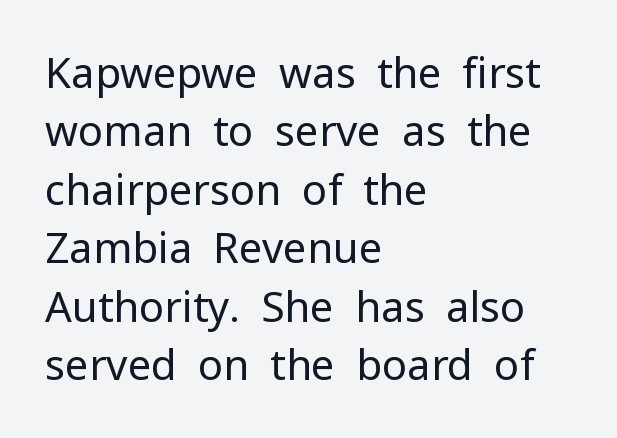
The image shows 42 px regular-weight sans-serif type, upright; set left-aligned, normal line spacing (1.39x), normal letter spacing, not underlined; low stroke contrast and a medium x-height.
